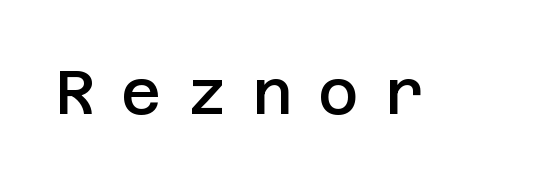
{"serif": "no", "italic": "no", "bold": "semi", "weight": "semibold", "width": "normal", "stroke_contrast": "low", "x_height": "large", "underline": "no", "letter_spacing": "wide", "letter_spacing_em": 0.41, "glyph_px": 62}
